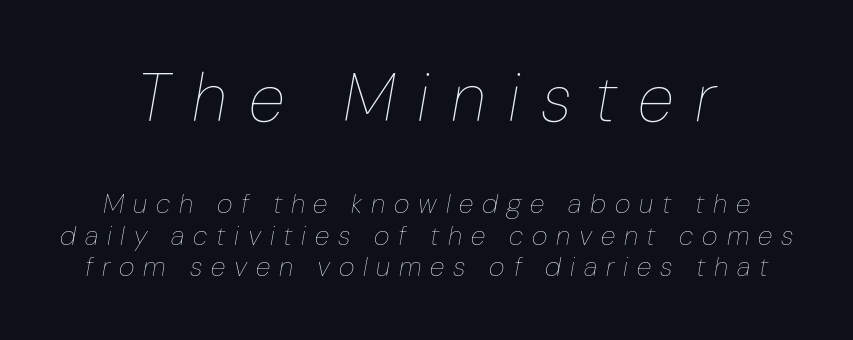
The face used here is rendered with a markedly widened letterfit. Glance below the letters and you will spot only blank space. Do the characters align in a grid? No, the font is proportional. Style check: oblique. Compare the two chunks: the upper has the greater cap height. The strokes carry an ordinary text weight at most.
